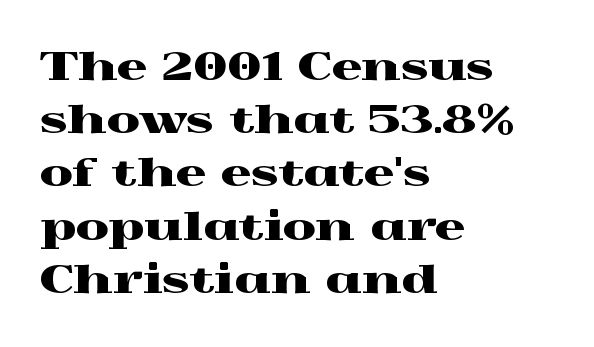
Q: Is the text italic (slanted)? A: No, it is upright.
Q: Is the typeface a serif or a sans-serif typeface? A: Serif.
Q: Is the text underlined? A: No.
Q: How is the paragraph aligned? A: Left-aligned.
Q: Is the spacing between letters normal or unusually wide? A: Normal.
Q: Is the spacing between lines tight, normal or loose? A: Normal.
Q: Width (condensed, normal, or wide)? A: Wide.
Q: x-height? A: Medium.
Q: Monospaced? A: No.
